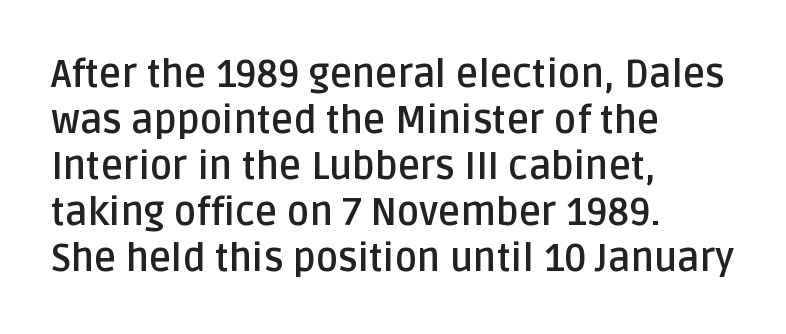
The image shows 38 px semibold sans-serif type, upright; set left-aligned, line spacing 1.21x, normal letter spacing, not underlined; low stroke contrast and a large x-height.
